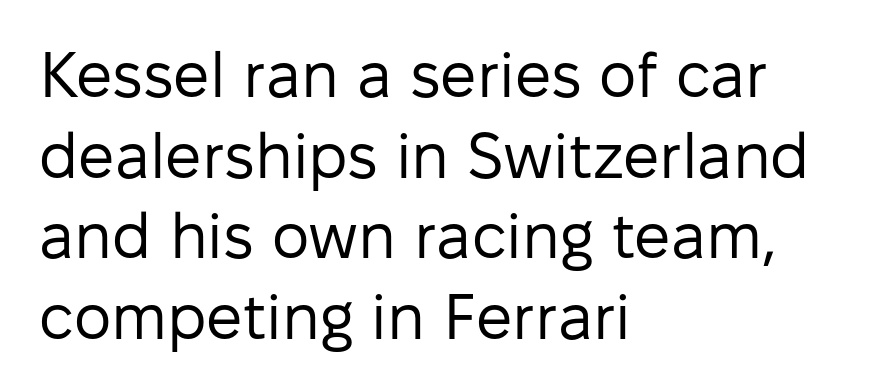
{"serif": "no", "italic": "no", "bold": "no", "weight": "regular", "width": "normal", "stroke_contrast": "low", "x_height": "medium", "monospaced": "no", "underline": "no", "align": "left", "line_spacing": "normal", "line_spacing_ratio": 1.26, "letter_spacing": "normal", "letter_spacing_em": 0.0, "glyph_px": 64}
